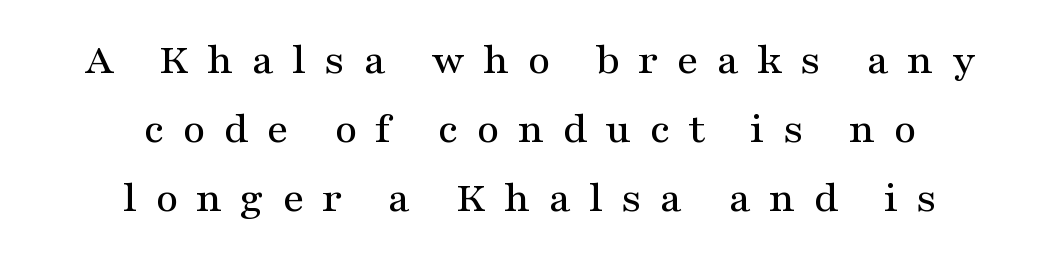
The image shows 44 px wide serif type, upright; set centered, normal line spacing (1.57x), unusually wide letter spacing (+0.41 em), not underlined; medium stroke contrast and a medium x-height.
